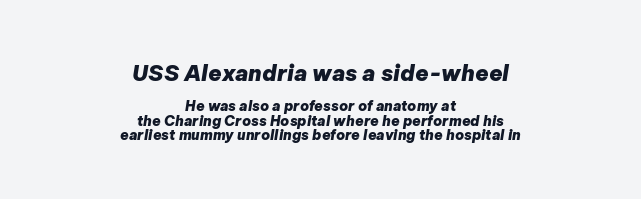
Plenty of ink on the page — the face is bold. Teacher's note: observe the equal gaps on both sides — that is centered alignment. Default kerning and tracking; the words read as compact shapes. Emphasis-style slanted type is in use. Closely set lines give the paragraph a compact silhouette.
